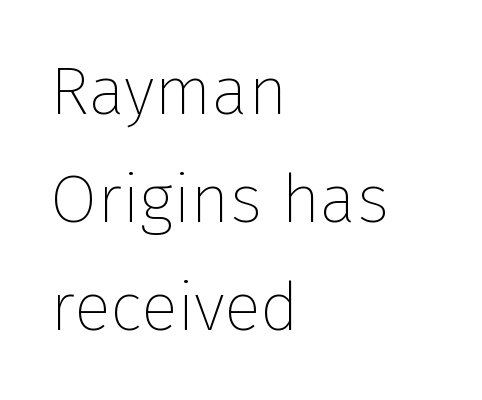
Horizontal bands of white between lines are of average thickness. Is this a fixed-width face? No — the glyphs have proportional, varying widths. Stems here are at most as thick as an everyday book face. Vertical strokes here are truly vertical. Only glyphs here, with clear space below each row. Compared with a centered layout, this one pins lines to the left instead.
